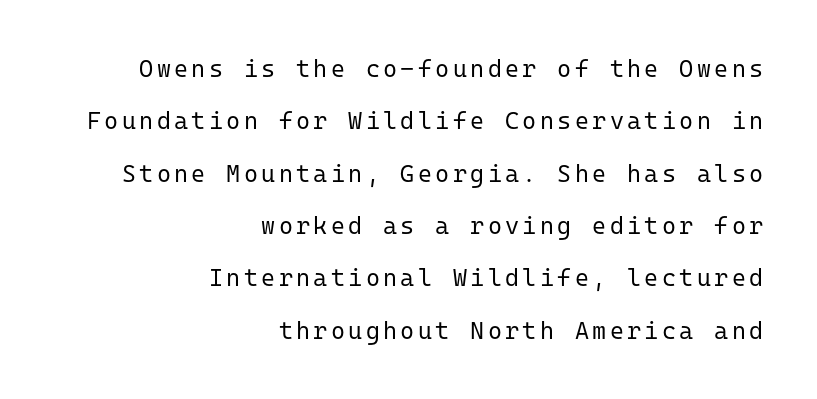
The image shows 24 px text type, upright; set right-aligned, loose line spacing (2.18x), not underlined.
